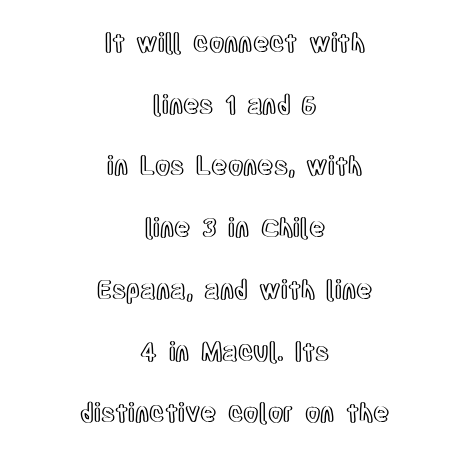
The image shows 25 px text type, upright; set centered, loose line spacing (2.47x), normal letter spacing, not underlined.
